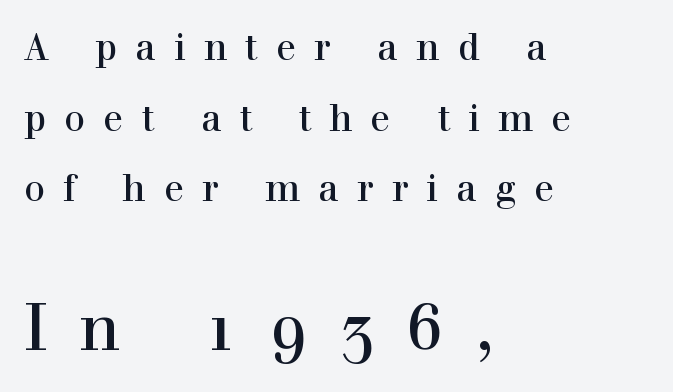
Q: Is the text italic (slanted)? A: No, it is upright.
Q: Is the typeface a serif or a sans-serif typeface? A: Serif.
Q: Is the text underlined? A: No.
Q: How is the paragraph aligned? A: Left-aligned.
Q: Is the spacing between letters normal or unusually wide? A: Unusually wide.
Q: Is the spacing between lines tight, normal or loose? A: Loose.
Q: Which block of text is set in a larger size, the first (top) or the second (bottom)? A: The second (bottom) one.
Q: Width (condensed, normal, or wide)? A: Normal.
Q: x-height? A: Medium.
Q: Monospaced? A: No.
